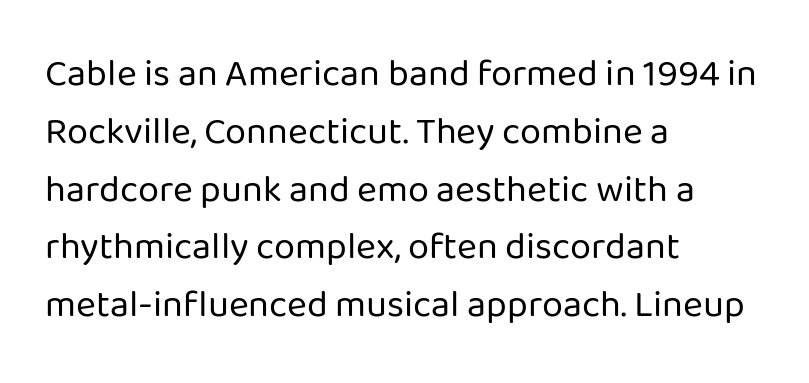
The passage shown is typed in a proportional face where columns would drift. Line starts are locked; line ends wander. The passage shown has conventional tracking throughout. Does the type have serifs? No, each stem ends abruptly. Is there much room between lines? A standard amount, neither cramped nor airy.
